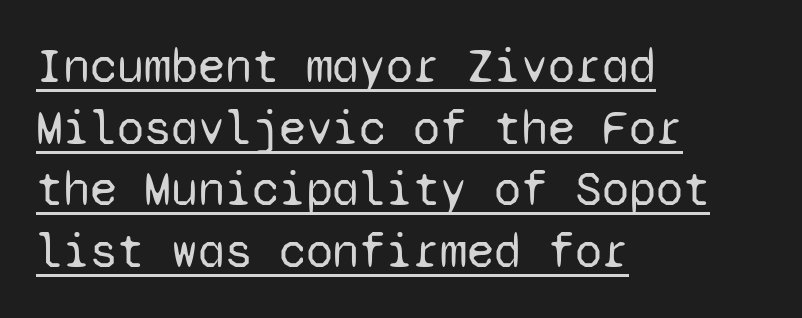
Stroke terminals: plain, sans-serif. One-word summary of the alignment: left. The rendering uses typewriter-style spacing with identical character cells. Compared with undecorated copy, this sample adds a rule below the words. Does the leading feel generous? No, just average.
